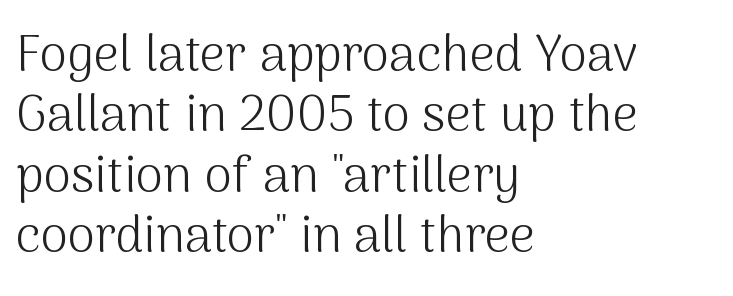
{"serif": "no", "italic": "no", "bold": "no", "weight": "light", "width": "normal", "stroke_contrast": "medium", "x_height": "medium", "monospaced": "no", "underline": "no", "align": "left", "line_spacing_ratio": 1.21, "letter_spacing": "normal", "letter_spacing_em": 0.0, "glyph_px": 50}
